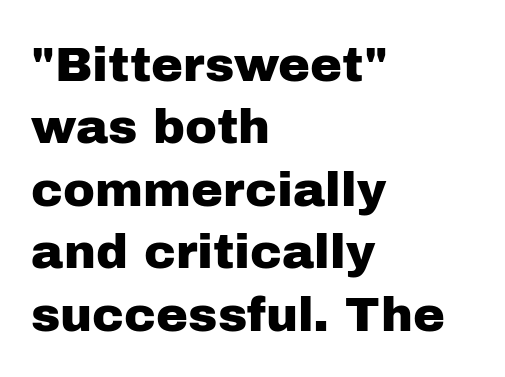
Q: Is the text italic (slanted)? A: No, it is upright.
Q: Is the typeface a serif or a sans-serif typeface? A: Sans-serif.
Q: Is the text underlined? A: No.
Q: How is the paragraph aligned? A: Left-aligned.
Q: Is the spacing between letters normal or unusually wide? A: Normal.
Q: Is the spacing between lines tight, normal or loose? A: Normal.
Q: Width (condensed, normal, or wide)? A: Normal.
Q: Stroke contrast? A: Low.
Q: x-height? A: Medium.
Q: Monospaced? A: No.
